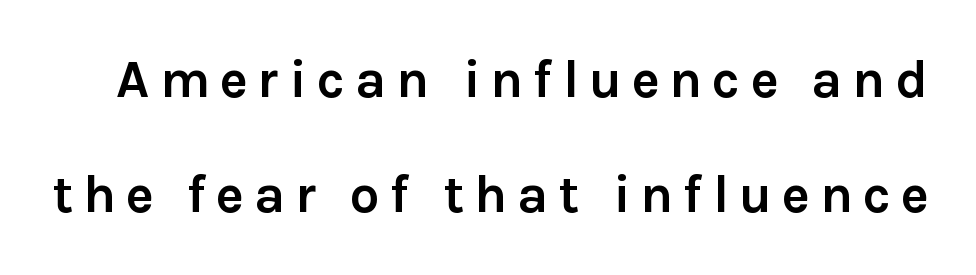
{"serif": "no", "italic": "no", "bold": "yes", "weight": "semibold", "width": "normal", "x_height": "medium", "monospaced": "no", "underline": "no", "line_spacing": "loose", "line_spacing_ratio": 2.17, "glyph_px": 53}
